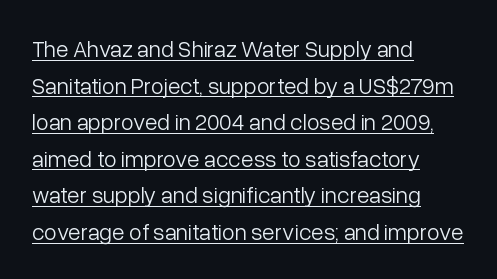
The image shows 23 px text type, upright; set left-aligned, normal line spacing (1.59x), normal letter spacing, underlined.
